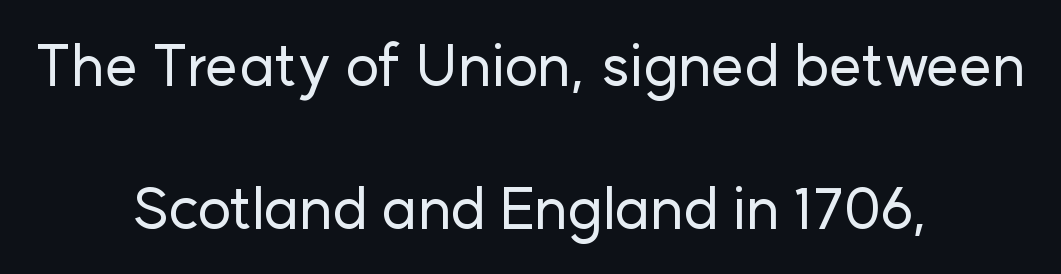
Tracking value appears to be zero — textbook default spacing. The space directly below the letters is spotless. Posture: upright roman. The passage shown is typeset with a sans-serif family. These lines are rendered in a variable-pitch font. The rag falls on both sides of this text block equally.
